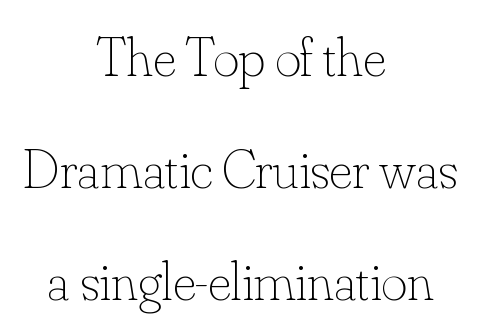
Q: Is the text bold? A: No.
Q: Is the text italic (slanted)? A: No, it is upright.
Q: Is the text underlined? A: No.
Q: How is the paragraph aligned? A: Centered.
Q: Is the spacing between letters normal or unusually wide? A: Normal.
Q: Is the spacing between lines tight, normal or loose? A: Loose.
Q: Width (condensed, normal, or wide)? A: Normal.
Q: Stroke contrast? A: Low.
Q: x-height? A: Small.
Q: Monospaced? A: No.
